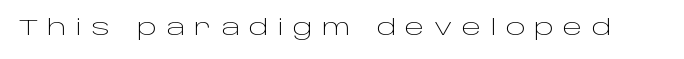
Q: Is the text bold? A: No.
Q: Is the text italic (slanted)? A: No, it is upright.
Q: Is the text underlined? A: No.
Q: Is the spacing between letters normal or unusually wide? A: Unusually wide.
